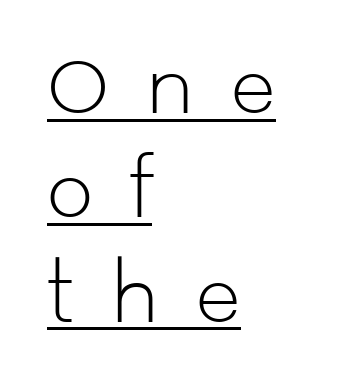
{"serif": "no", "italic": "no", "bold": "no", "weight": "light", "width": "normal", "stroke_contrast": "low", "x_height": "medium", "monospaced": "no", "underline": "yes", "align": "left", "line_spacing": "normal", "line_spacing_ratio": 1.41, "letter_spacing": "wide", "letter_spacing_em": 0.49, "glyph_px": 74}
